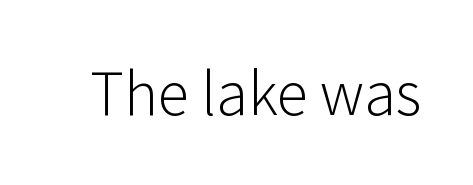
Q: Is the text bold? A: No.
Q: Is the text italic (slanted)? A: No, it is upright.
Q: Is the typeface a serif or a sans-serif typeface? A: Sans-serif.
Q: Is the text underlined? A: No.
Q: Is the spacing between letters normal or unusually wide? A: Normal.
Q: Width (condensed, normal, or wide)? A: Normal.
Q: Stroke contrast? A: Low.
Q: x-height? A: Medium.
Q: Monospaced? A: No.
